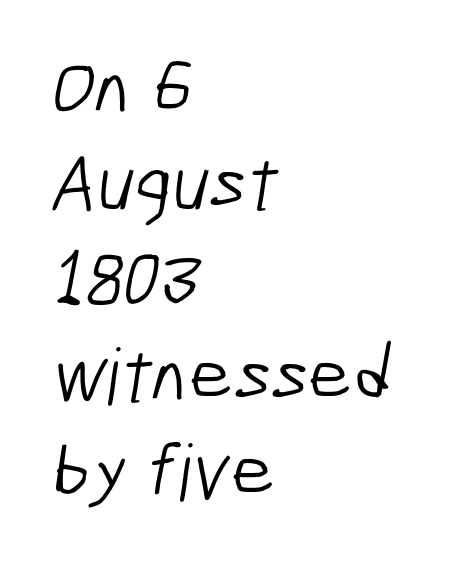
The image shows 78 px light, condensed sans-serif type; set left-aligned, line spacing 1.23x, normal letter spacing, not underlined; low stroke contrast and a medium x-height.
